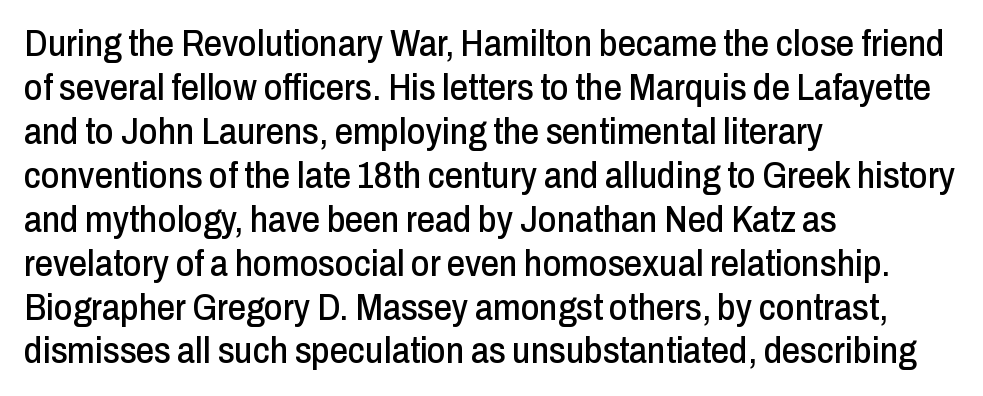
Visually the block forms a straight wall on the left and a jagged coastline on the right. Is the letter spacing exaggerated? No — it looks like the ordinary default. Ordinary non-slanted type is in use. Words float on clear page, feet unadorned.
